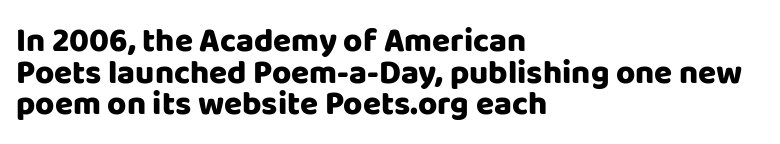
Q: Is the text bold? A: Yes.
Q: Is the text italic (slanted)? A: No, it is upright.
Q: Is the typeface a serif or a sans-serif typeface? A: Sans-serif.
Q: Is the text underlined? A: No.
Q: How is the paragraph aligned? A: Left-aligned.
Q: Is the spacing between letters normal or unusually wide? A: Normal.
Q: Is the spacing between lines tight, normal or loose? A: Tight.
Q: Width (condensed, normal, or wide)? A: Normal.
Q: Stroke contrast? A: Low.
Q: x-height? A: Large.
Q: Monospaced? A: No.
